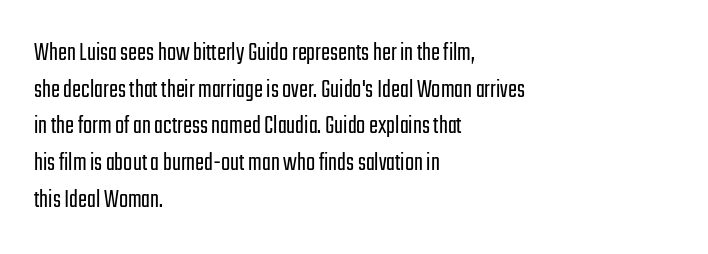
{"italic": "no", "bold": "no", "underline": "no", "align": "left", "line_spacing": "normal", "line_spacing_ratio": 1.36, "letter_spacing": "normal", "letter_spacing_em": 0.0, "glyph_px": 27}
